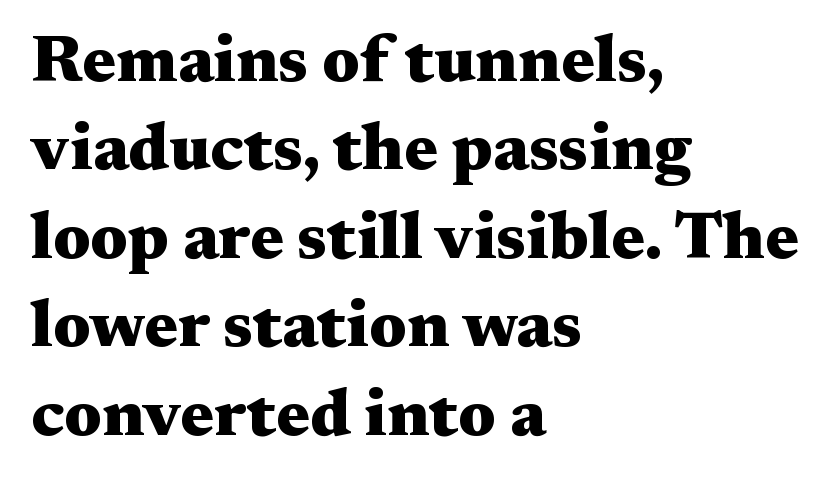
The image shows 67 px heavy, wide serif type, upright; set left-aligned, normal line spacing (1.32x), normal letter spacing, not underlined; medium stroke contrast and a medium x-height.
